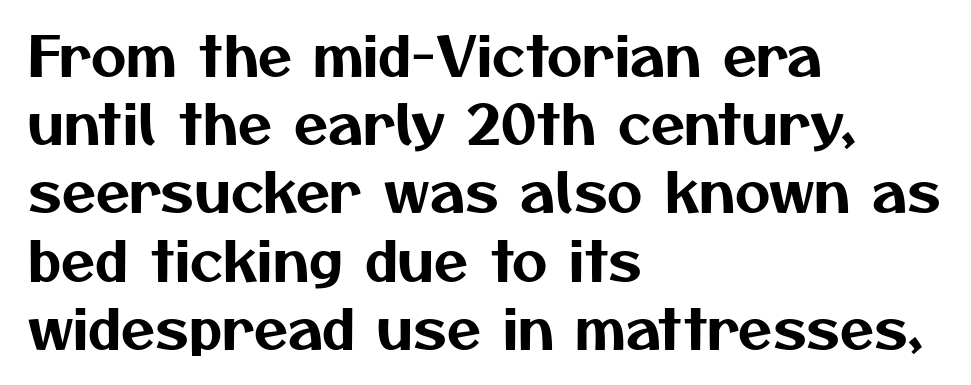
Beneath every word, the page is bare. Stroke terminals: plain, sans-serif. Every row of glyphs begins at an identical x-position on the left. You could not count columns in this text — the font is proportionally spaced. There is no visible air inserted between adjacent glyphs.
